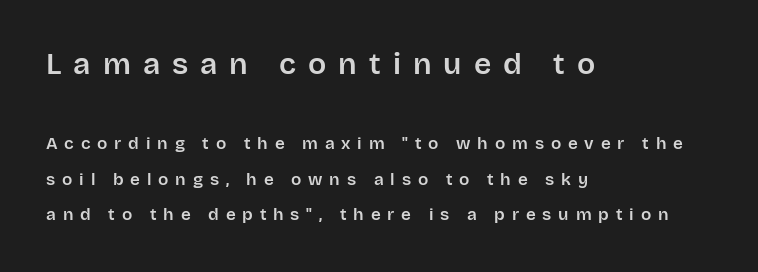
The image shows 30 px sans-serif type, upright; set left-aligned, loose line spacing (2.1x), unusually wide letter spacing (+0.4 em), not underlined; the first (top) block is 1.76x larger; low stroke contrast and a large x-height.
